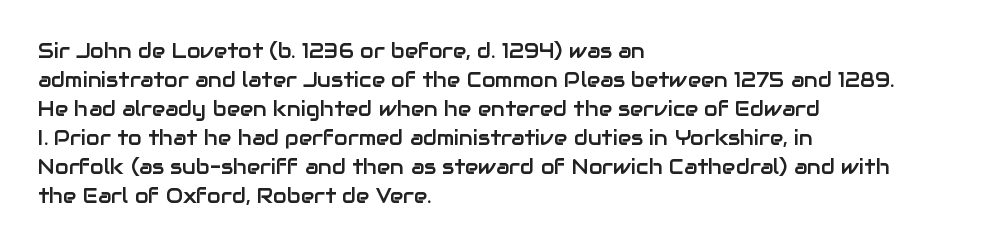
{"italic": "no", "underline": "no", "align": "left", "line_spacing": "normal", "line_spacing_ratio": 1.45, "letter_spacing": "normal", "letter_spacing_em": 0.0, "glyph_px": 20}
